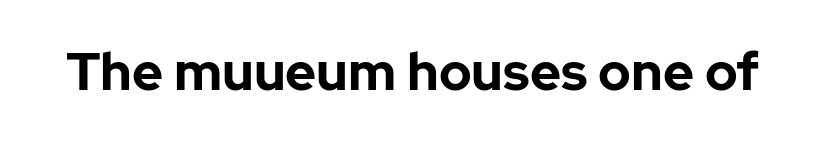
Nobody touched the tracking dial on this one. Character widths vary here, with narrow letters taking less room than wide ones. Heft: maximum for text — a bold. To sum up the face: it is a sans, with no serifs. Unmarked baselines from the first word to the last.
